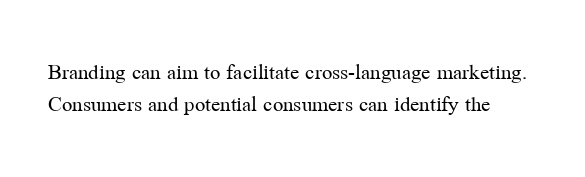
{"italic": "no", "bold": "no", "underline": "no", "line_spacing": "normal", "line_spacing_ratio": 1.4, "letter_spacing": "normal", "letter_spacing_em": 0.0, "glyph_px": 23}
